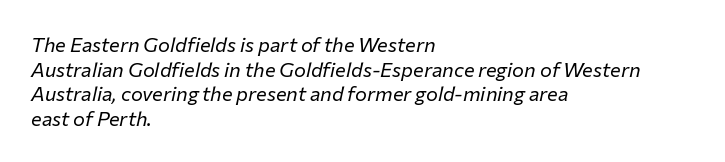
{"italic": "yes", "lean": "right", "slant_degrees": 12, "bold": "no", "underline": "no", "align": "left", "line_spacing_ratio": 1.23, "letter_spacing": "normal", "letter_spacing_em": 0.0, "glyph_px": 20}
